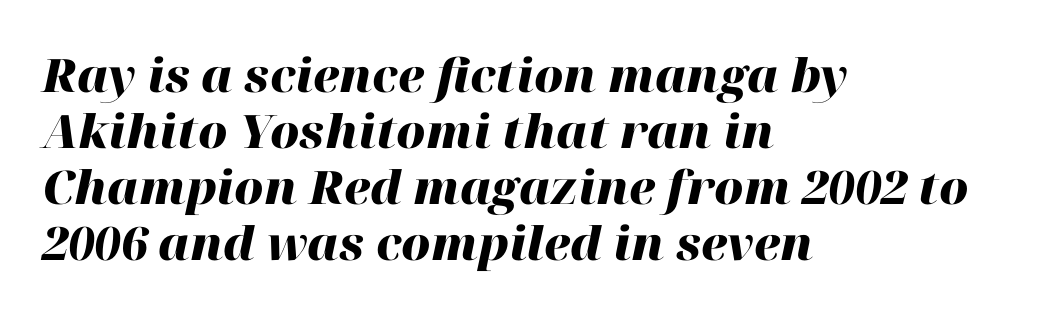
{"italic": "yes", "lean": "right", "slant_degrees": 12, "bold": "yes", "weight": "heavy", "width": "normal", "stroke_contrast": "high", "x_height": "medium", "monospaced": "no", "underline": "no", "align": "left", "line_spacing_ratio": 1.22, "letter_spacing": "normal", "letter_spacing_em": 0.0, "glyph_px": 46}
